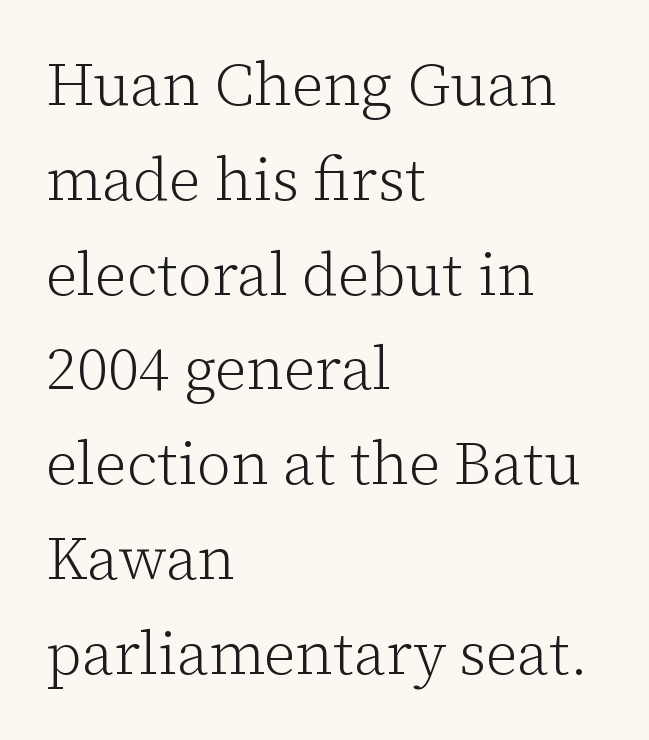
The image shows 60 px light serif type, upright; set left-aligned, normal line spacing (1.58x), normal letter spacing, not underlined; low stroke contrast and a medium x-height.
